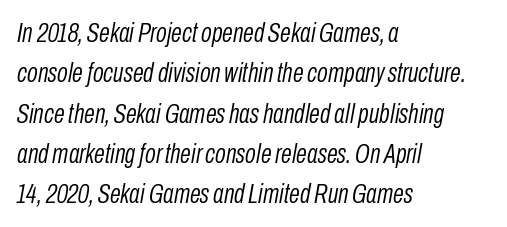
The image shows 28 px light, condensed type, italic (leaning right); set left-aligned, normal line spacing (1.44x), normal letter spacing, not underlined; low stroke contrast and a medium x-height.
